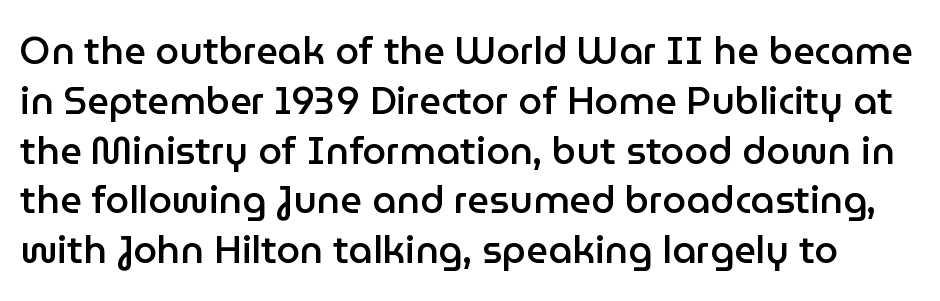
Q: Is the text bold? A: Semi-bold.
Q: Is the text italic (slanted)? A: No, it is upright.
Q: Is the typeface a serif or a sans-serif typeface? A: Sans-serif.
Q: Is the text underlined? A: No.
Q: Is the spacing between letters normal or unusually wide? A: Normal.
Q: Is the spacing between lines tight, normal or loose? A: Normal.
Q: Width (condensed, normal, or wide)? A: Normal.
Q: Stroke contrast? A: Low.
Q: x-height? A: Medium.
Q: Monospaced? A: No.
